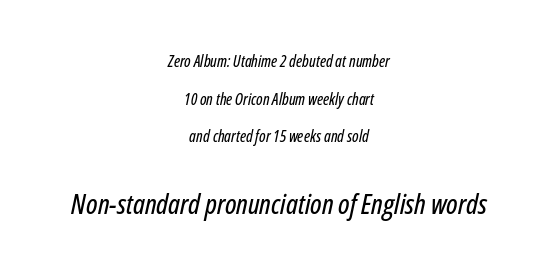
Neither beginnings nor endings align; midpoints do. Spacing between characters is what you'd get straight out of the box. A clean baseline with only descenders dipping below it. Airy leading.
